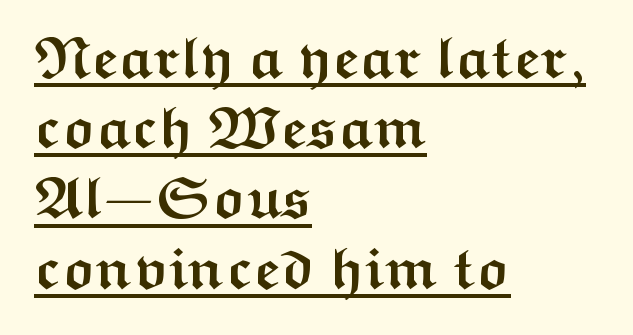
{"serif": "no", "italic": "no", "bold": "yes", "weight": "semibold", "width": "wide", "stroke_contrast": "medium", "x_height": "medium", "monospaced": "no", "underline": "yes", "align": "left", "line_spacing_ratio": 1.21, "letter_spacing": "normal", "letter_spacing_em": 0.0, "glyph_px": 58}
